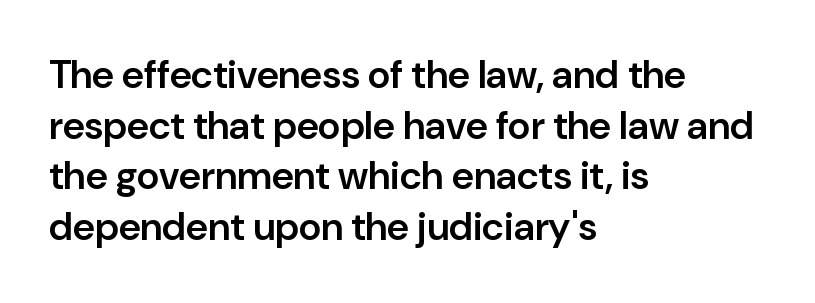
Q: Is the text bold? A: Semi-bold.
Q: Is the text italic (slanted)? A: No, it is upright.
Q: Is the typeface a serif or a sans-serif typeface? A: Sans-serif.
Q: Is the text underlined? A: No.
Q: How is the paragraph aligned? A: Left-aligned.
Q: Is the spacing between letters normal or unusually wide? A: Normal.
Q: Is the spacing between lines tight, normal or loose? A: Normal.
Q: Width (condensed, normal, or wide)? A: Normal.
Q: Stroke contrast? A: Low.
Q: x-height? A: Medium.
Q: Monospaced? A: No.
